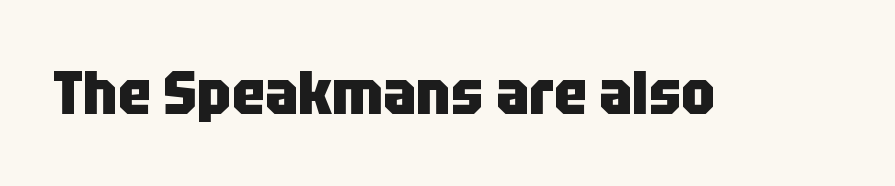
Thick stems and heavy bowls — unmistakably bold. The letterforms sit shoulder to shoulder at normal distance. Decoration check: the copy has no underline. No italicization has been applied; the sample stays upright. These lines are rendered in a variable-pitch font.
